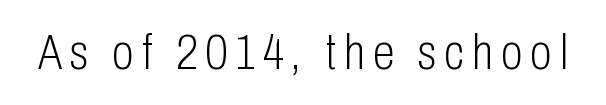
The image shows 50 px light, condensed sans-serif type, upright; set not underlined; low stroke contrast and a medium x-height.
